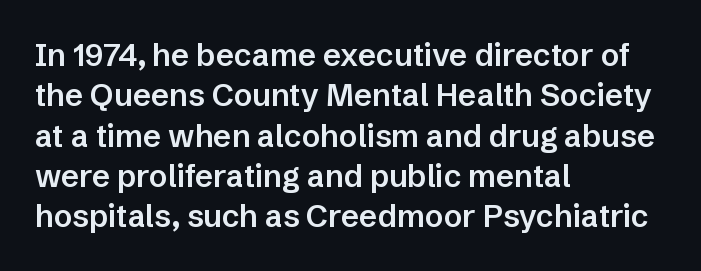
The image shows 31 px semibold sans-serif type, upright; set left-aligned, normal line spacing (1.3x), normal letter spacing, not underlined; low stroke contrast and a medium x-height.
